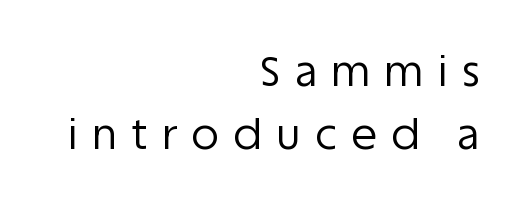
Is this a heavy cut? Hardly; it is regular or lighter. Letter spacing: wide. Note the varied advance widths — an 'i' is clearly narrower than an 'm'. Upright lettering throughout. Honestly, there is no underline to notice here at all. Regarding leading, the lines here are spaced in the standard way.
